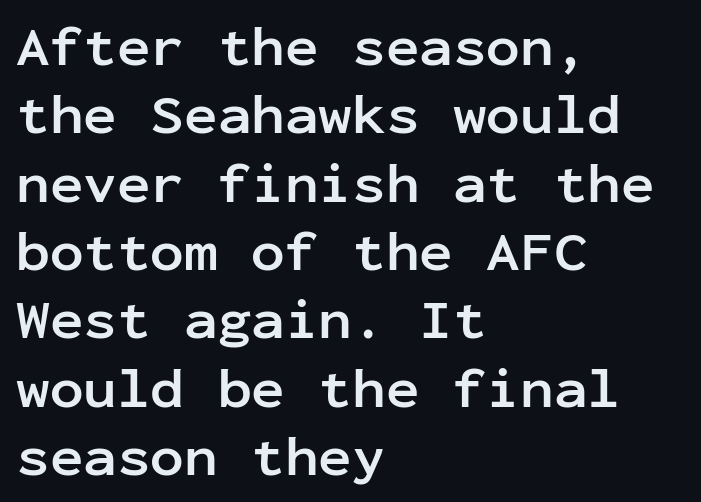
This rendering leaves character spacing at its baseline value. This is roman type, the default non-slanted kind. A bare baseline throughout the passage. Check where the strokes stop: nothing finishes them off — pure sans. Horizontally, the lines are justified to the leading edge only. Each glyph is drawn with heavy, bold strokes.
